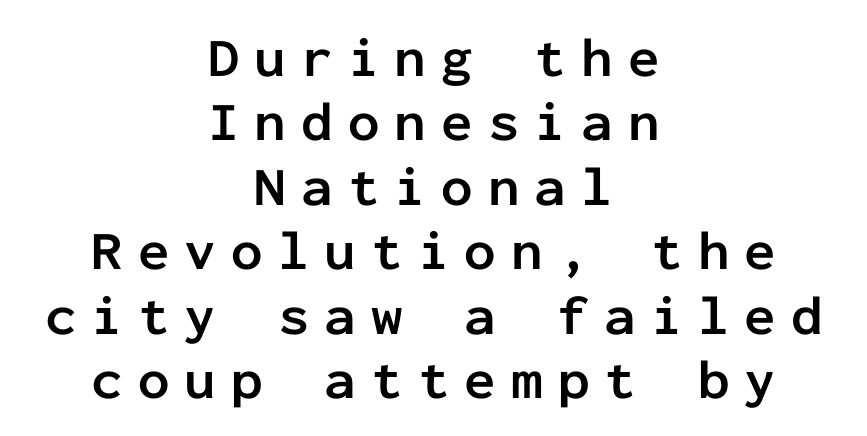
The image shows 56 px semibold sans-serif type, upright, monospaced; set centered, tight line spacing (1.15x), unusually wide letter spacing (+0.27 em), not underlined; low stroke contrast and a medium x-height.
